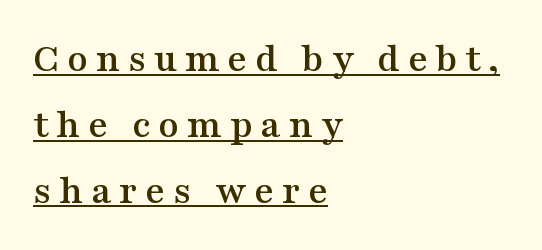
Typeset ragged right — the left edge is the straight one. These lines are composed in type with serifs. Varying glyph widths throughout — classic text-font behaviour. Posture: straight, roman, zero tilt.
